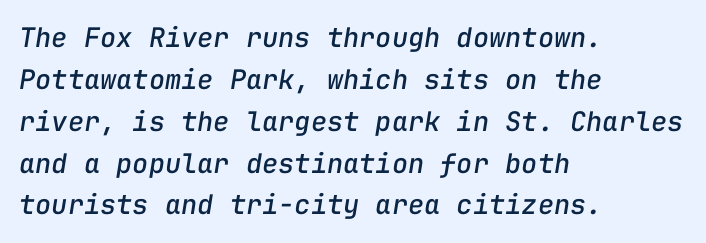
The image shows 27 px text type, italic (leaning right); set left-aligned, normal line spacing (1.55x), normal letter spacing, not underlined.
